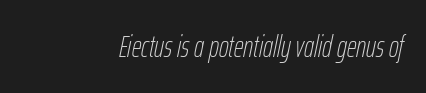
{"italic": "yes", "lean": "right", "slant_degrees": 12, "bold": "no", "weight": "thin", "width": "condensed", "stroke_contrast": "low", "x_height": "medium", "monospaced": "no", "underline": "no", "align": "right", "letter_spacing": "normal", "letter_spacing_em": 0.0, "glyph_px": 30}
